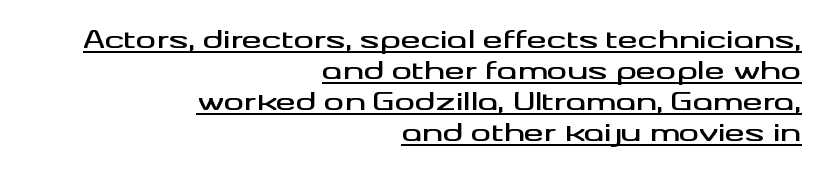
The image shows 25 px text type, upright; set right-aligned, line spacing 1.24x, normal letter spacing, underlined.
